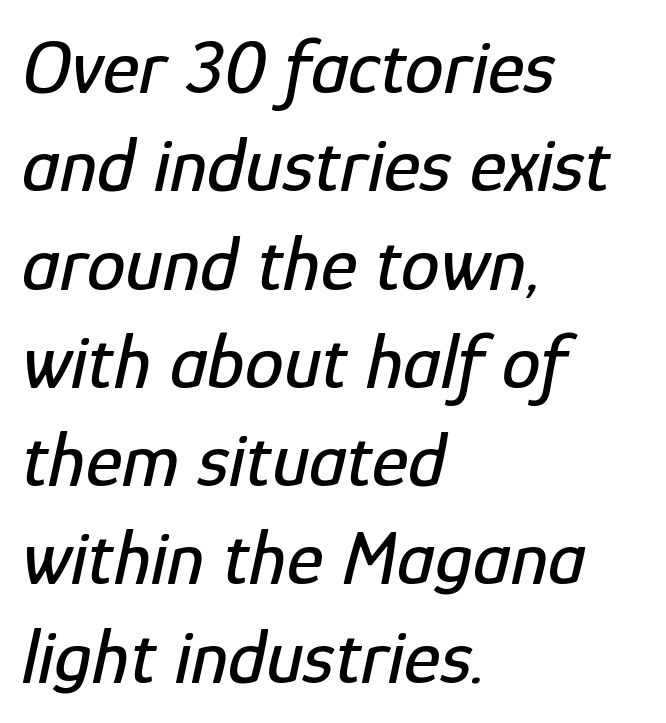
The image shows 78 px condensed type, italic (leaning right); set left-aligned, normal line spacing (1.26x), normal letter spacing, not underlined; low stroke contrast and a medium x-height.
